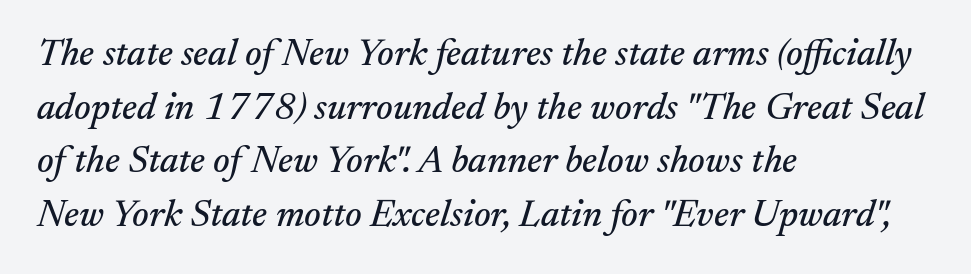
One glance says typical: line gaps are just what's usual. The string is rendered with underlining switched off. The letters advance in unequal steps, a hallmark of proportional type. Letterform terminals end in serifs throughout the passage. Yep, that's italic — everything's leaning.
